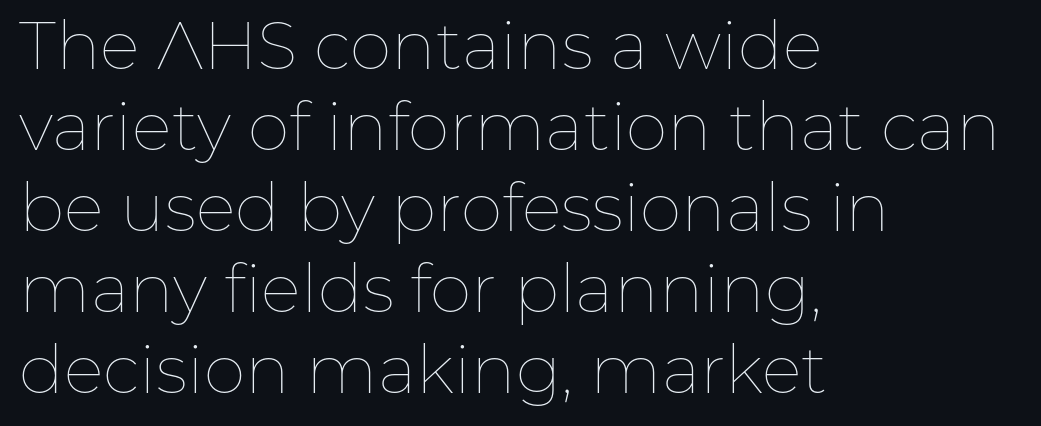
{"italic": "no", "bold": "no", "weight": "thin", "width": "normal", "stroke_contrast": "low", "x_height": "medium", "monospaced": "no", "underline": "no", "align": "left", "line_spacing_ratio": 1.21, "letter_spacing": "normal", "letter_spacing_em": 0.0, "glyph_px": 67}
